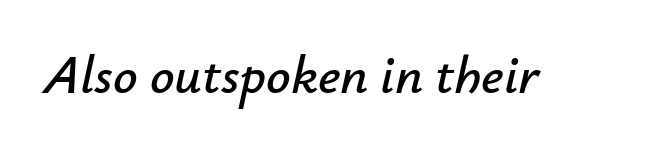
When letters slant like this, we call the style italic. Note the varied advance widths — an 'i' is clearly narrower than an 'm'. A typesetter would call this zero additional tracking. Underlining? Definitely not there.
